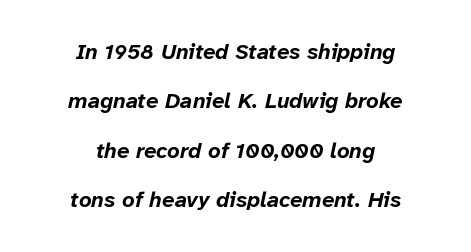
{"italic": "yes", "lean": "right", "slant_degrees": 12, "bold": "yes", "underline": "no", "align": "center", "line_spacing": "loose", "line_spacing_ratio": 2.25, "letter_spacing": "normal", "letter_spacing_em": 0.0, "glyph_px": 22}
